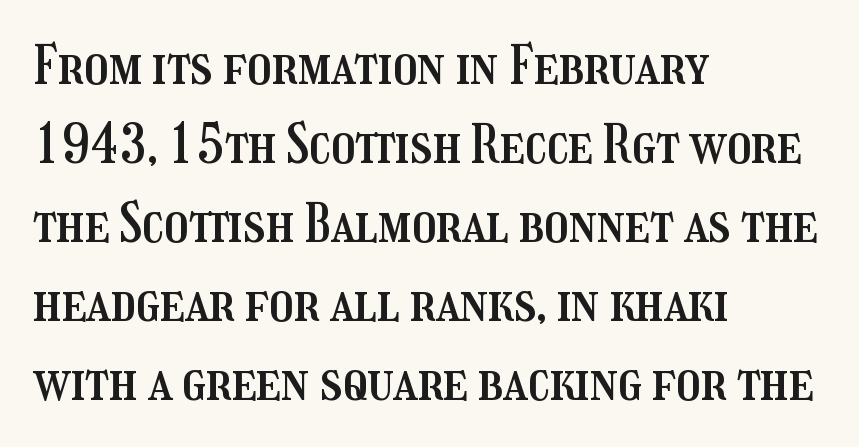
Vertical spacing — default. The baseline area is clear. Proportional: the letters do not fall into vertical columns. When letters stand straight like this, we call the style roman or upright. The rendering keeps characters at their native spacing. Horizontally, the lines are justified to the leading edge only.
